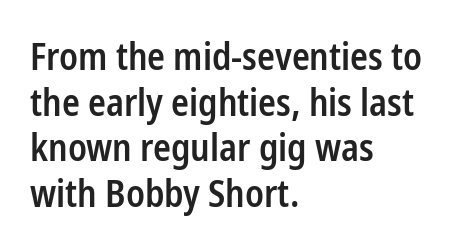
Q: Is the text bold? A: Semi-bold.
Q: Is the text italic (slanted)? A: No, it is upright.
Q: Is the typeface a serif or a sans-serif typeface? A: Sans-serif.
Q: Is the text underlined? A: No.
Q: How is the paragraph aligned? A: Left-aligned.
Q: Is the spacing between letters normal or unusually wide? A: Normal.
Q: Width (condensed, normal, or wide)? A: Condensed.
Q: Stroke contrast? A: Low.
Q: x-height? A: Medium.
Q: Monospaced? A: No.
